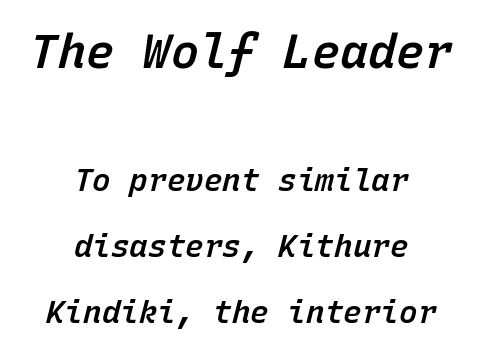
Q: Is the text bold? A: Semi-bold.
Q: Is the text italic (slanted)? A: Yes, it leans right by about 15 degrees.
Q: Is the text underlined? A: No.
Q: How is the paragraph aligned? A: Centered.
Q: Is the spacing between letters normal or unusually wide? A: Normal.
Q: Is the spacing between lines tight, normal or loose? A: Loose.
Q: Which block of text is set in a larger size, the first (top) or the second (bottom)? A: The first (top) one.
Q: Width (condensed, normal, or wide)? A: Normal.
Q: Stroke contrast? A: Low.
Q: x-height? A: Medium.
Q: Monospaced? A: Yes.
